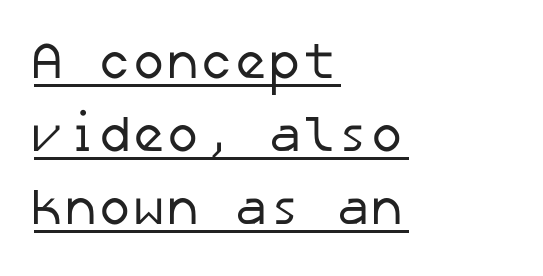
{"serif": "no", "bold": "no", "weight": "regular", "width": "normal", "stroke_contrast": "low", "x_height": "medium", "underline": "yes", "align": "left", "line_spacing": "normal", "line_spacing_ratio": 1.43, "letter_spacing": "normal", "letter_spacing_em": 0.0, "glyph_px": 51}
